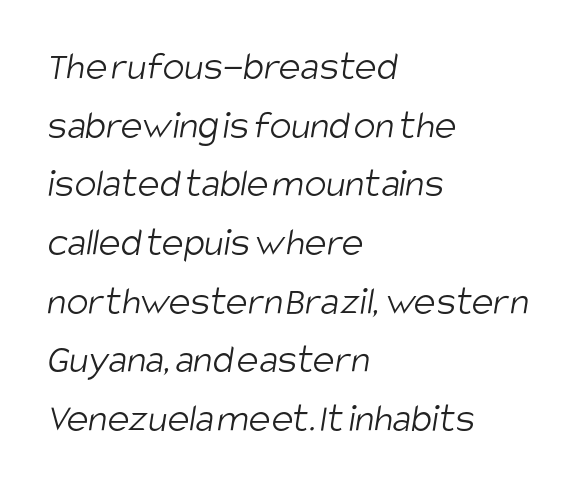
Honestly, the row spacing looks completely unremarkable. This rendering uses left alignment, leaving the right contour irregular. Is this a sans? Yes — the strokes have no serifs. Nobody drew a line under any word here. Between one letter and the next there's only the usual sliver of space.
